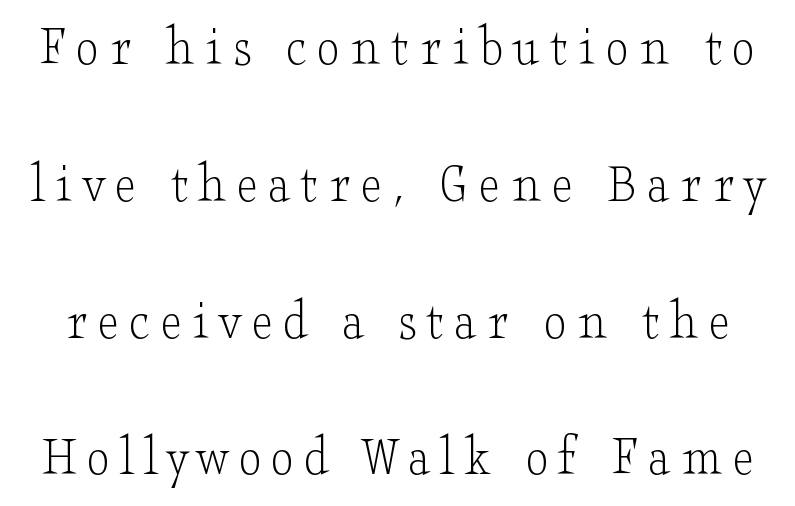
A typesetter would call this proportional, since set widths differ per character. Baseline-to-baseline distance is far greater than the letter height. The rendering shows small feet on the letterforms — a serif design. No extra ink here — the face is not bold. Every character sits straight up, as roman type does.
